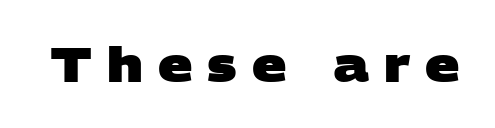
The image shows 48 px heavy, wide sans-serif type; set unusually wide letter spacing (+0.31 em), not underlined; low stroke contrast and a large x-height.
